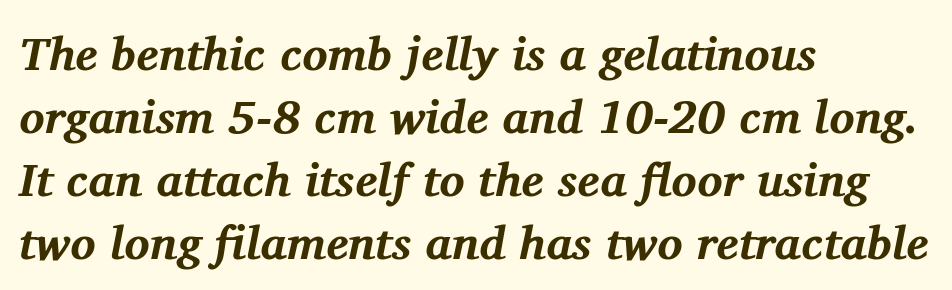
Q: Is the text bold? A: Yes.
Q: Is the text italic (slanted)? A: Yes, it leans right by about 11 degrees.
Q: Is the typeface a serif or a sans-serif typeface? A: Serif.
Q: Is the text underlined? A: No.
Q: How is the paragraph aligned? A: Left-aligned.
Q: Is the spacing between letters normal or unusually wide? A: Normal.
Q: Is the spacing between lines tight, normal or loose? A: Normal.
Q: Width (condensed, normal, or wide)? A: Normal.
Q: Stroke contrast? A: Medium.
Q: x-height? A: Medium.
Q: Monospaced? A: No.
